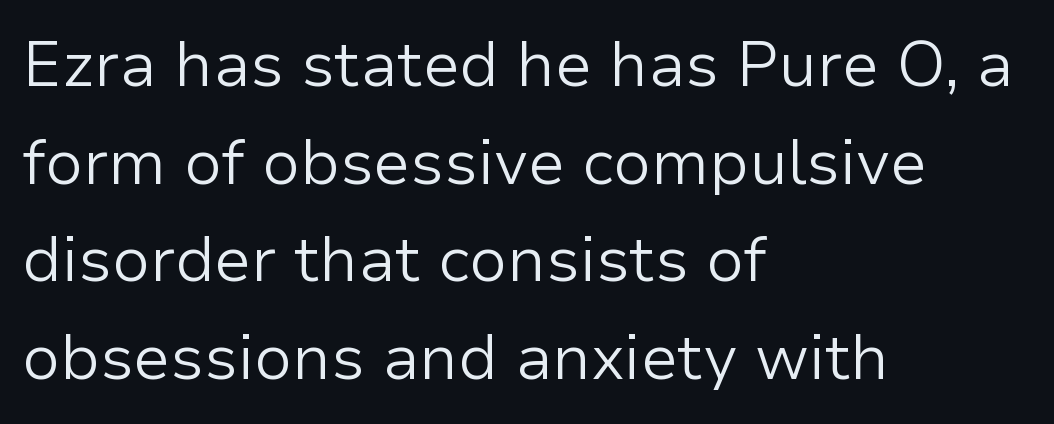
Q: Is the text bold? A: No.
Q: Is the text italic (slanted)? A: No, it is upright.
Q: Is the typeface a serif or a sans-serif typeface? A: Sans-serif.
Q: Is the text underlined? A: No.
Q: How is the paragraph aligned? A: Left-aligned.
Q: Is the spacing between letters normal or unusually wide? A: Normal.
Q: Is the spacing between lines tight, normal or loose? A: Normal.
Q: Width (condensed, normal, or wide)? A: Normal.
Q: Stroke contrast? A: Low.
Q: x-height? A: Medium.
Q: Monospaced? A: No.
